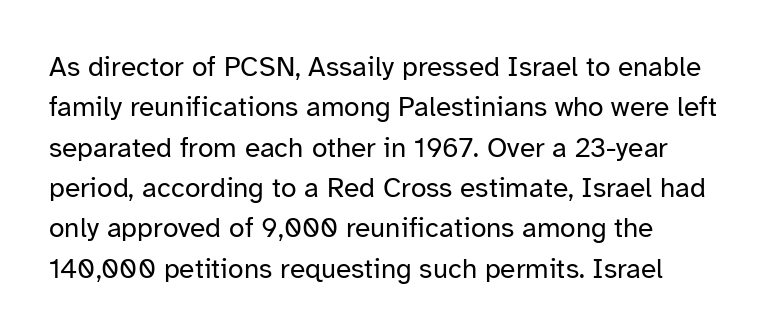
The image shows 28 px regular-weight sans-serif type, upright; set left-aligned, normal line spacing (1.44x), normal letter spacing, not underlined; low stroke contrast and a medium x-height.
